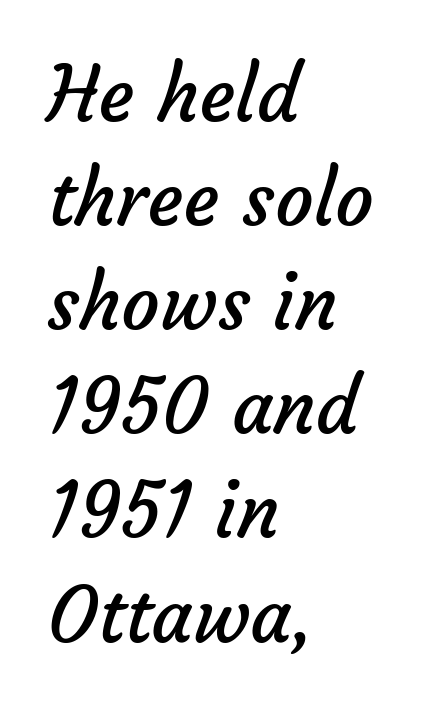
Q: Is the text bold? A: No.
Q: Is the typeface a serif or a sans-serif typeface? A: Sans-serif.
Q: Is the text underlined? A: No.
Q: How is the paragraph aligned? A: Left-aligned.
Q: Is the spacing between letters normal or unusually wide? A: Normal.
Q: Is the spacing between lines tight, normal or loose? A: Normal.
Q: Width (condensed, normal, or wide)? A: Normal.
Q: Stroke contrast? A: Low.
Q: x-height? A: Medium.
Q: Monospaced? A: No.
